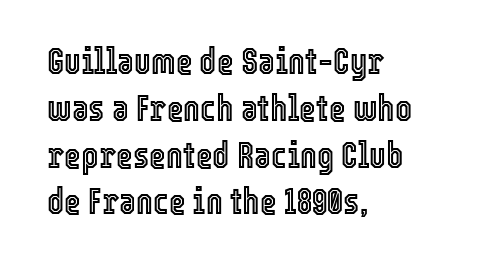
{"italic": "no", "width": "condensed", "x_height": "medium", "monospaced": "no", "underline": "no", "align": "left", "line_spacing": "normal", "line_spacing_ratio": 1.3, "letter_spacing": "normal", "letter_spacing_em": 0.0, "glyph_px": 36}
